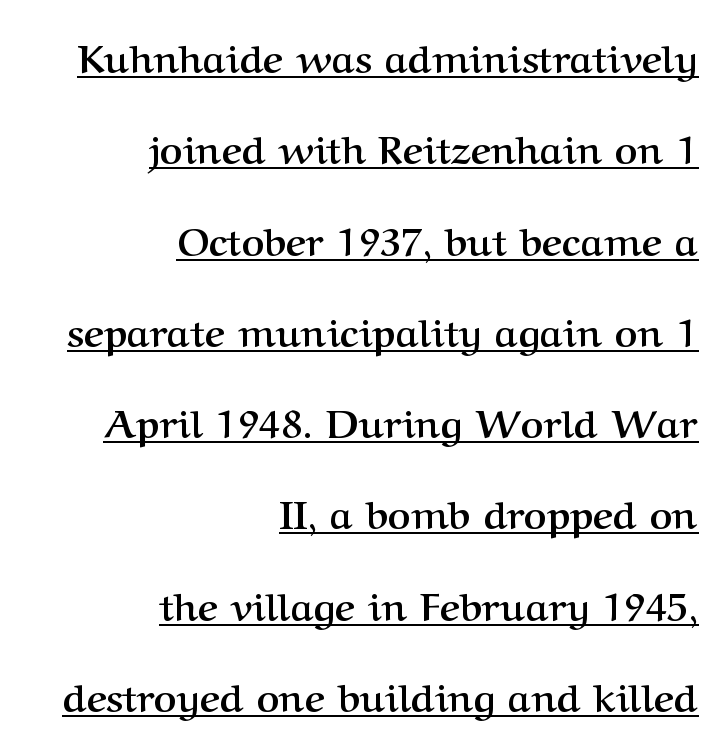
{"serif": "yes", "italic": "no", "bold": "yes", "weight": "semibold", "width": "normal", "stroke_contrast": "medium", "x_height": "medium", "monospaced": "no", "underline": "yes", "align": "right", "line_spacing": "loose", "line_spacing_ratio": 2.34, "letter_spacing": "normal", "letter_spacing_em": 0.0, "glyph_px": 39}
